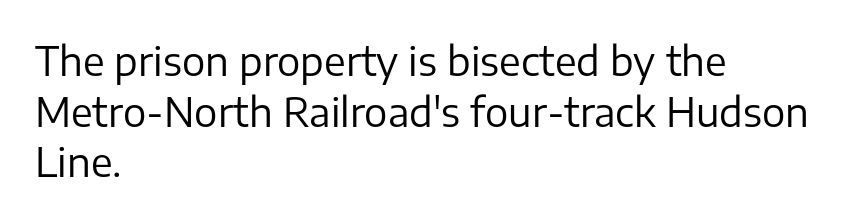
Q: Is the text bold? A: No.
Q: Is the text italic (slanted)? A: No, it is upright.
Q: Is the typeface a serif or a sans-serif typeface? A: Sans-serif.
Q: Is the text underlined? A: No.
Q: How is the paragraph aligned? A: Left-aligned.
Q: Is the spacing between letters normal or unusually wide? A: Normal.
Q: Is the spacing between lines tight, normal or loose? A: Normal.
Q: Width (condensed, normal, or wide)? A: Normal.
Q: Stroke contrast? A: Low.
Q: x-height? A: Medium.
Q: Monospaced? A: No.
